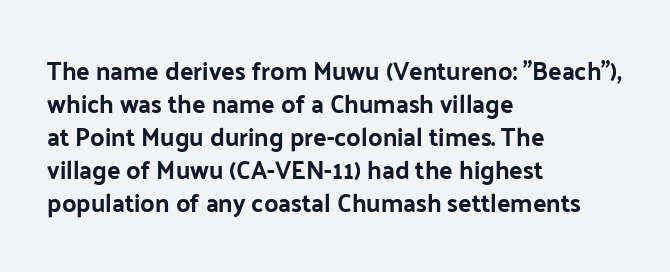
Every row of glyphs begins at an identical x-position on the left. Words appear dense and cohesive because spacing is normal. Unlike italic type, these characters show no tilt at all. Vertical spacing — default. Check under the words: just untouched page.
